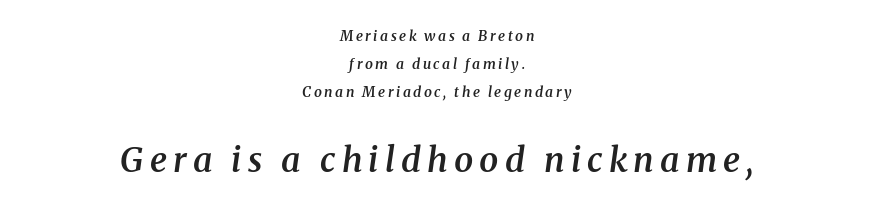
{"serif": "yes", "italic": "yes", "lean": "right", "slant_degrees": 8, "bold": "semi", "weight": "semibold", "width": "normal", "stroke_contrast": "medium", "x_height": "medium", "monospaced": "no", "underline": "no", "align": "center", "line_spacing": "loose", "line_spacing_ratio": 2.0, "larger_block": "second", "size_ratio": 2.43, "glyph_px": 34}
